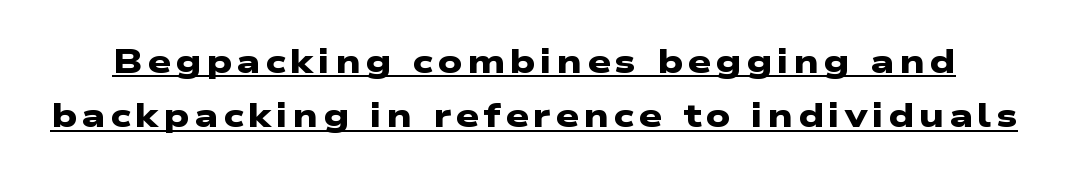
The image shows 33 px heavy, wide sans-serif type; set normal line spacing (1.65x), underlined; low stroke contrast and a medium x-height.
